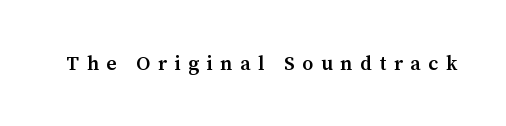
Q: Is the text bold? A: Semi-bold.
Q: Is the text italic (slanted)? A: No, it is upright.
Q: Is the text underlined? A: No.
Q: Is the spacing between letters normal or unusually wide? A: Unusually wide.
